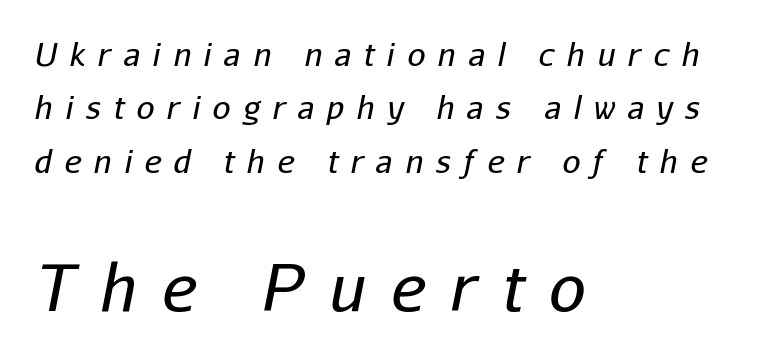
The rendering uses a moderate line-height, typical for paragraphs. The gaps between neighbouring characters are conspicuously large. Designer's note — italics engaged. In this sample the second text group is rendered at the bigger scale.
